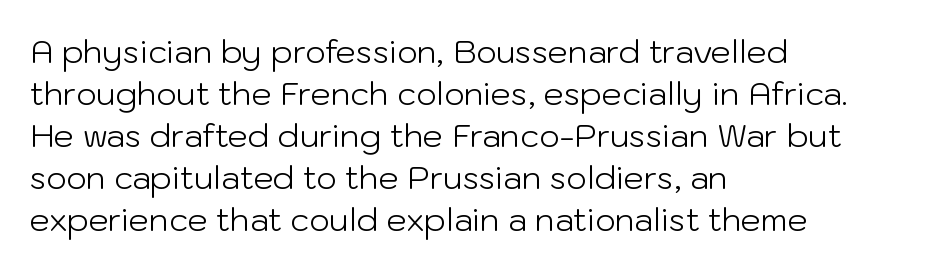
Q: Is the text bold? A: No.
Q: Is the text italic (slanted)? A: No, it is upright.
Q: Is the typeface a serif or a sans-serif typeface? A: Sans-serif.
Q: Is the text underlined? A: No.
Q: How is the paragraph aligned? A: Left-aligned.
Q: Is the spacing between letters normal or unusually wide? A: Normal.
Q: Is the spacing between lines tight, normal or loose? A: Normal.
Q: Width (condensed, normal, or wide)? A: Normal.
Q: Stroke contrast? A: Low.
Q: x-height? A: Medium.
Q: Monospaced? A: No.
